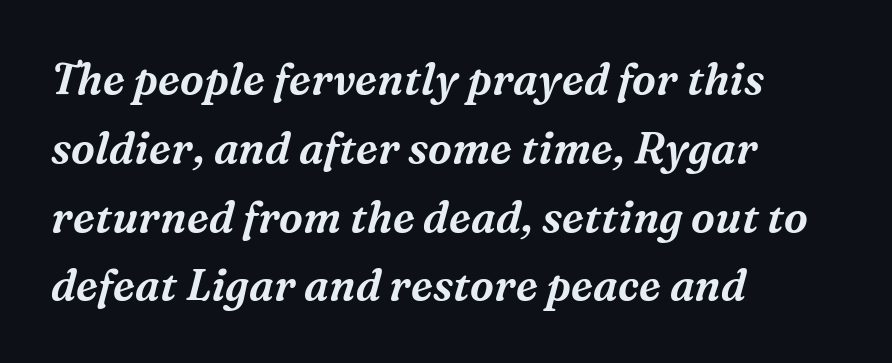
Q: Is the text italic (slanted)? A: Yes, it leans right by about 16 degrees.
Q: Is the typeface a serif or a sans-serif typeface? A: Serif.
Q: Is the text underlined? A: No.
Q: How is the paragraph aligned? A: Left-aligned.
Q: Is the spacing between letters normal or unusually wide? A: Normal.
Q: Is the spacing between lines tight, normal or loose? A: Normal.
Q: Width (condensed, normal, or wide)? A: Normal.
Q: Stroke contrast? A: Medium.
Q: x-height? A: Medium.
Q: Monospaced? A: No.
